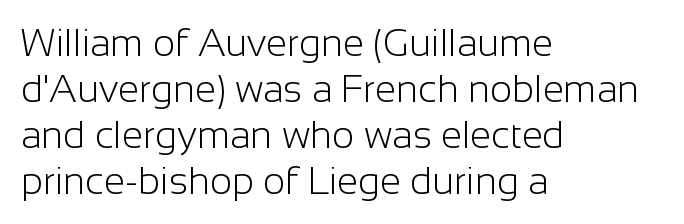
{"serif": "no", "italic": "no", "bold": "no", "weight": "light", "width": "normal", "stroke_contrast": "low", "x_height": "medium", "monospaced": "no", "underline": "no", "align": "left", "line_spacing_ratio": 1.21, "letter_spacing": "normal", "letter_spacing_em": 0.0, "glyph_px": 38}
